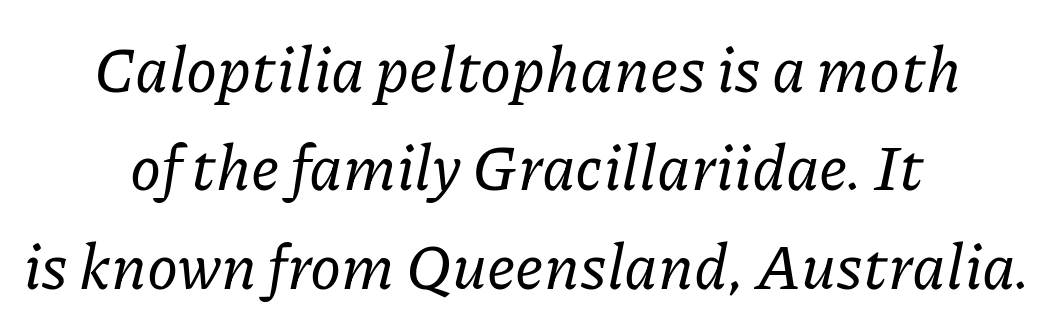
The typesetter chose a symmetrical, centered arrangement here. Students, observe: this is what conventionally led text looks like. Is this a fixed-width face? No — the glyphs have proportional, varying widths. Descenders are the only things crossing below the line. Glyph-to-glyph distance matches everyday printed text. Note: serifs present on the glyphs.
